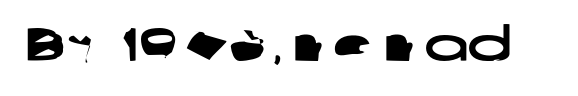
The tracking reads as untouched default to a designer's eye. Look at the bottom of the vertical strokes: they stop flat, with no serifs. Just letters on the line, the space beneath them empty. Note the varied advance widths — an 'i' is clearly narrower than an 'm'.
